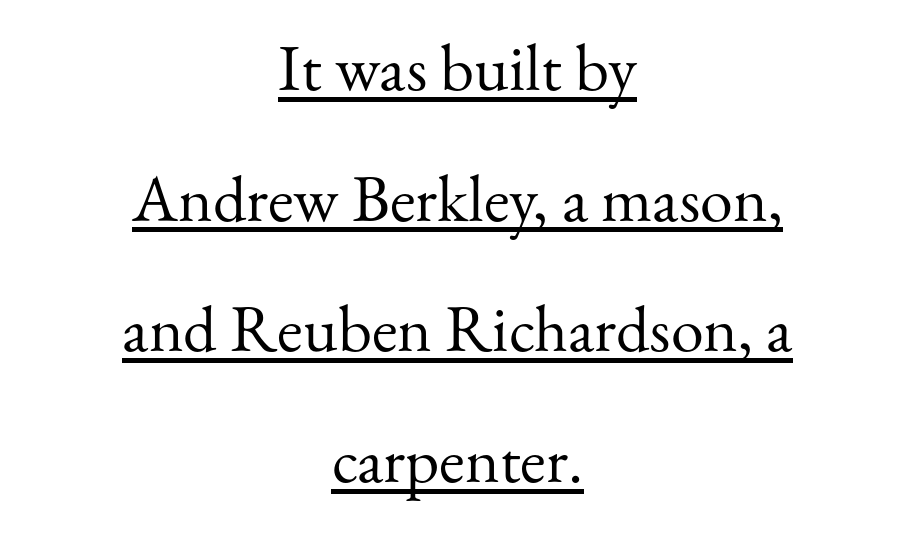
Q: Is the text bold? A: No.
Q: Is the text italic (slanted)? A: No, it is upright.
Q: Is the typeface a serif or a sans-serif typeface? A: Serif.
Q: Is the text underlined? A: Yes.
Q: How is the paragraph aligned? A: Centered.
Q: Is the spacing between letters normal or unusually wide? A: Normal.
Q: Is the spacing between lines tight, normal or loose? A: Loose.
Q: Width (condensed, normal, or wide)? A: Normal.
Q: Stroke contrast? A: Medium.
Q: x-height? A: Small.
Q: Monospaced? A: No.
